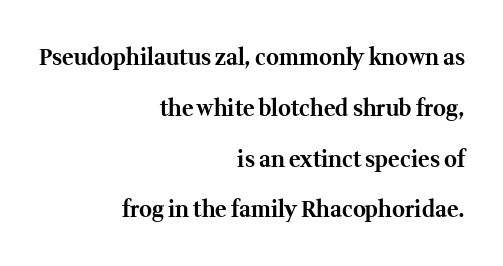
Q: Is the text bold? A: Yes.
Q: Is the text italic (slanted)? A: No, it is upright.
Q: Is the text underlined? A: No.
Q: How is the paragraph aligned? A: Right-aligned.
Q: Is the spacing between letters normal or unusually wide? A: Normal.
Q: Is the spacing between lines tight, normal or loose? A: Loose.
